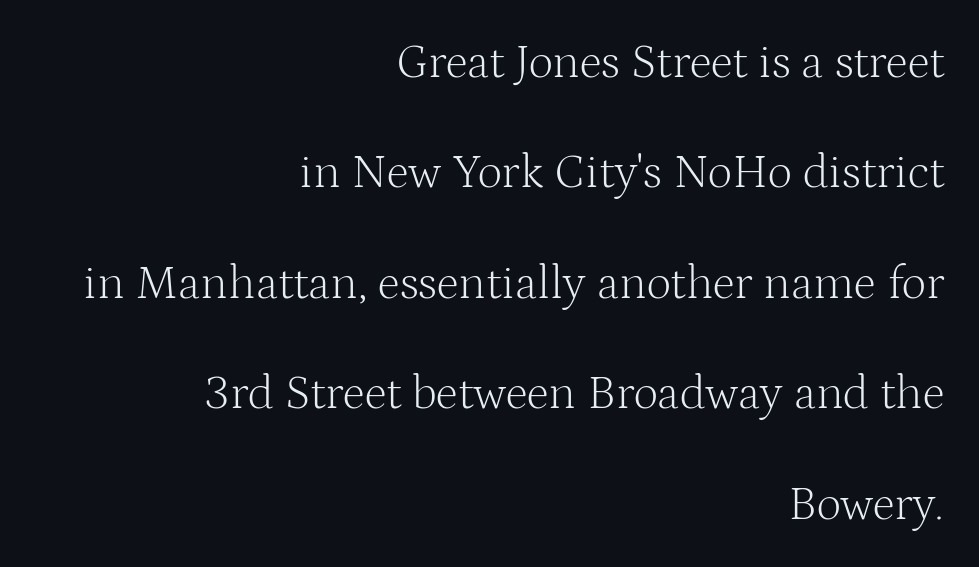
The image shows 48 px light serif type, upright; set right-aligned, loose line spacing (2.3x), normal letter spacing, not underlined; medium stroke contrast and a medium x-height.
